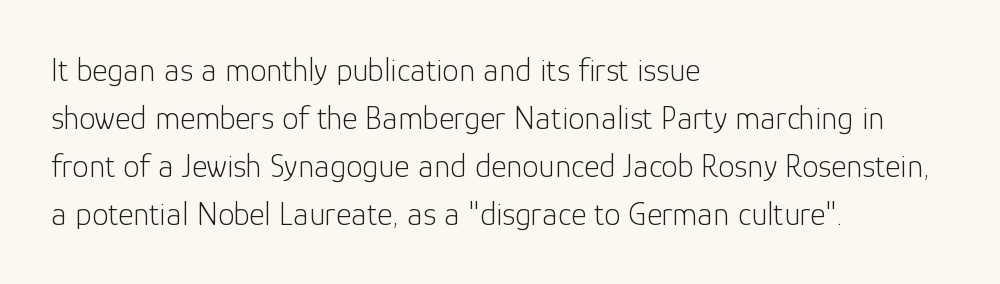
{"serif": "no", "italic": "no", "bold": "no", "weight": "light", "width": "normal", "stroke_contrast": "low", "x_height": "medium", "monospaced": "no", "underline": "no", "align": "left", "line_spacing": "normal", "line_spacing_ratio": 1.45, "letter_spacing": "normal", "letter_spacing_em": 0.0, "glyph_px": 33}
